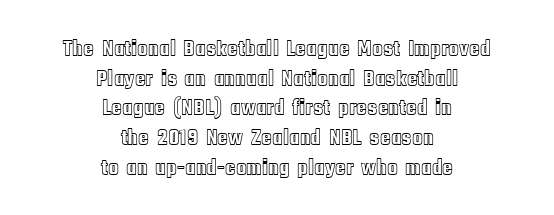
Q: Is the text italic (slanted)? A: No, it is upright.
Q: Is the text underlined? A: No.
Q: How is the paragraph aligned? A: Centered.
Q: Is the spacing between letters normal or unusually wide? A: Normal.
Q: Is the spacing between lines tight, normal or loose? A: Normal.
